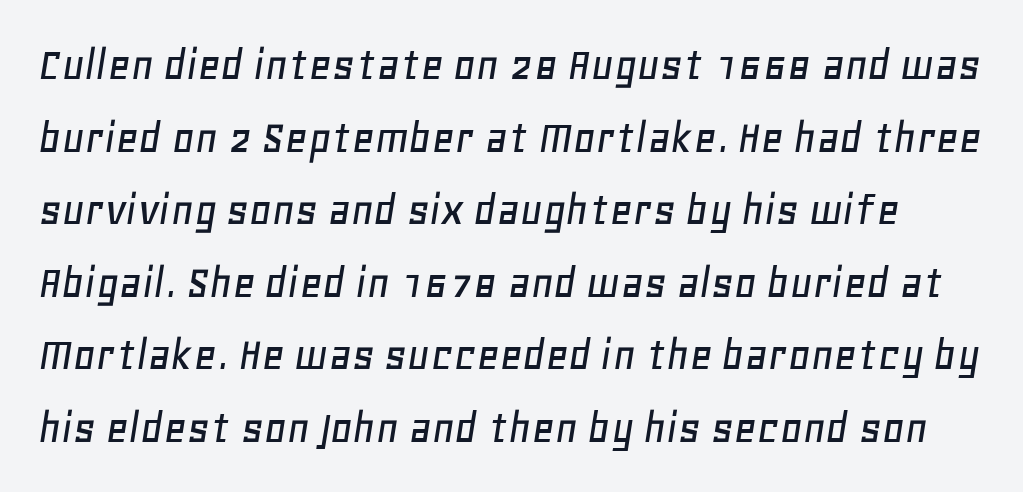
The image shows 49 px text type, italic (leaning right); set normal line spacing (1.48x), normal letter spacing, not underlined; low stroke contrast and a large x-height.
